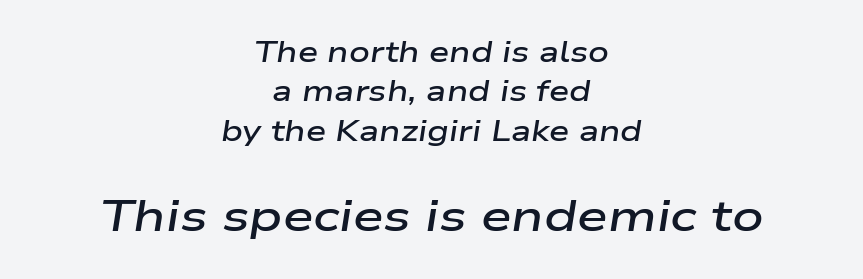
{"italic": "yes", "lean": "right", "slant_degrees": 9, "bold": "semi", "weight": "semibold", "width": "wide", "stroke_contrast": "low", "x_height": "medium", "monospaced": "no", "underline": "no", "align": "center", "line_spacing": "normal", "line_spacing_ratio": 1.36, "letter_spacing": "normal", "letter_spacing_em": 0.0, "larger_block": "second", "size_ratio": 1.52, "glyph_px": 44}
